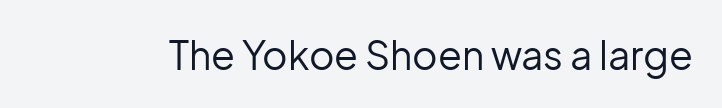
A typesetter would mark this as roman, not italic. The glyphs are unaccompanied by any horizontal stroke below them. The weight tops out at a normal text grade. Here the glyphs are tracked normally, forming tight word shapes. Letterform terminals end flat and unadorned throughout the passage.
